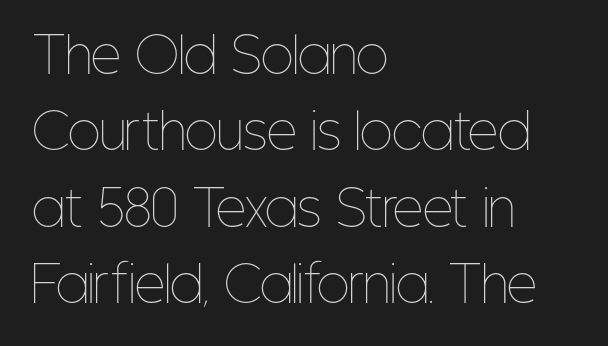
Q: Is the text bold? A: No.
Q: Is the text italic (slanted)? A: No, it is upright.
Q: Is the text underlined? A: No.
Q: How is the paragraph aligned? A: Left-aligned.
Q: Is the spacing between letters normal or unusually wide? A: Normal.
Q: Is the spacing between lines tight, normal or loose? A: Normal.
Q: Width (condensed, normal, or wide)? A: Condensed.
Q: Stroke contrast? A: Low.
Q: x-height? A: Medium.
Q: Monospaced? A: No.
